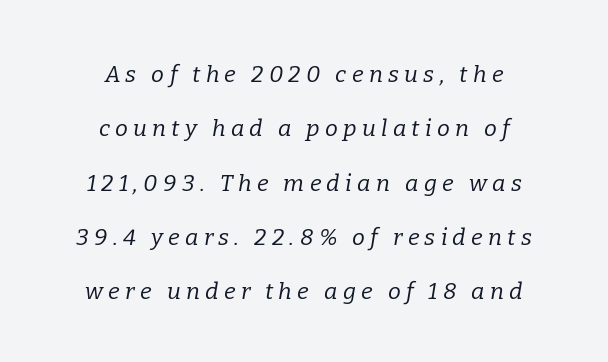
Q: Is the text bold? A: No.
Q: Is the text italic (slanted)? A: Yes, it leans right by about 9 degrees.
Q: Is the text underlined? A: No.
Q: How is the paragraph aligned? A: Centered.
Q: Is the spacing between letters normal or unusually wide? A: Unusually wide.
Q: Is the spacing between lines tight, normal or loose? A: Loose.
